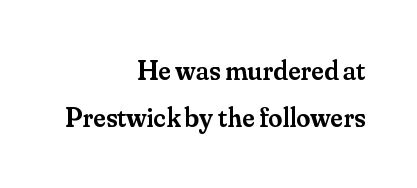
Q: Is the text bold? A: Semi-bold.
Q: Is the text italic (slanted)? A: No, it is upright.
Q: Is the typeface a serif or a sans-serif typeface? A: Serif.
Q: Is the text underlined? A: No.
Q: How is the paragraph aligned? A: Right-aligned.
Q: Is the spacing between letters normal or unusually wide? A: Normal.
Q: Is the spacing between lines tight, normal or loose? A: Normal.
Q: Width (condensed, normal, or wide)? A: Normal.
Q: Stroke contrast? A: Medium.
Q: x-height? A: Small.
Q: Monospaced? A: No.
